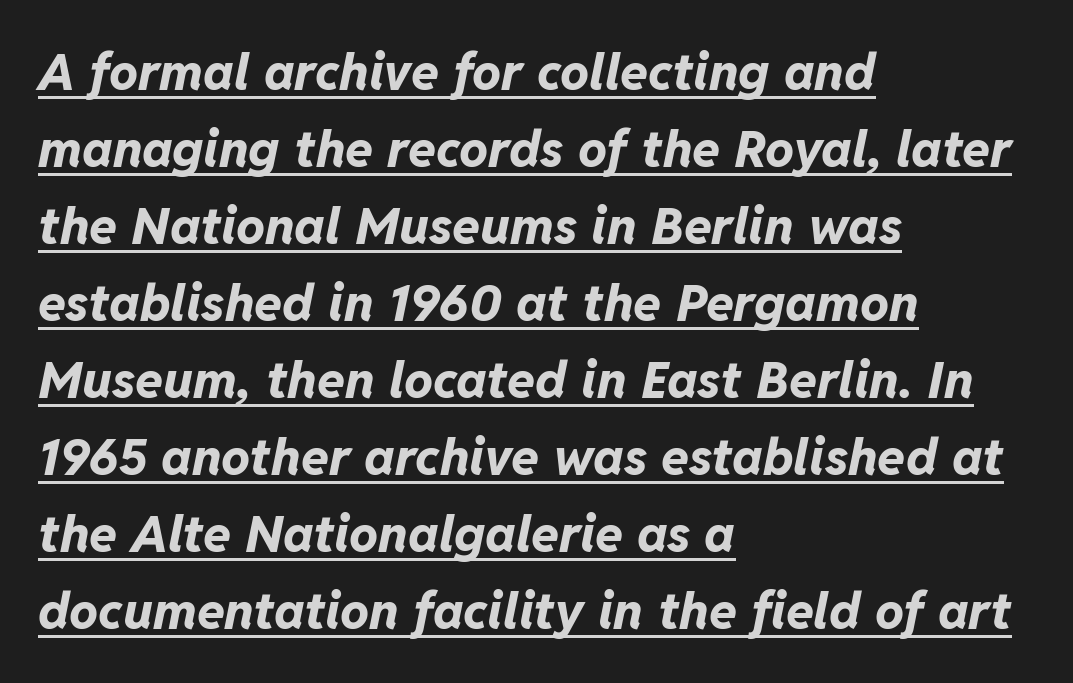
Typographic density is high because the face is bold. Designer's note — italics engaged. The designer left line spacing at the default. Which margin do the lines hug? The left one — the right edge is uneven.
